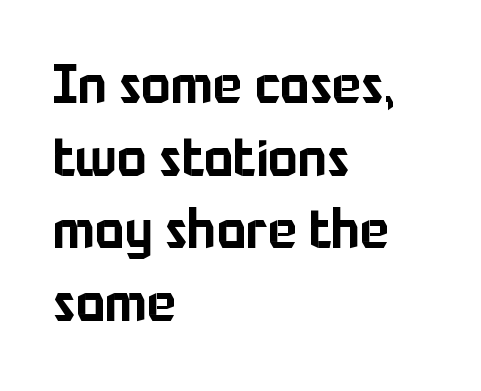
This sample uses an upright cut, with every glyph sitting square on the baseline. In terms of letterform style, serifs are entirely absent. Any mark beneath the type? The region is blank. Interline gaps are of average width in this sample.
